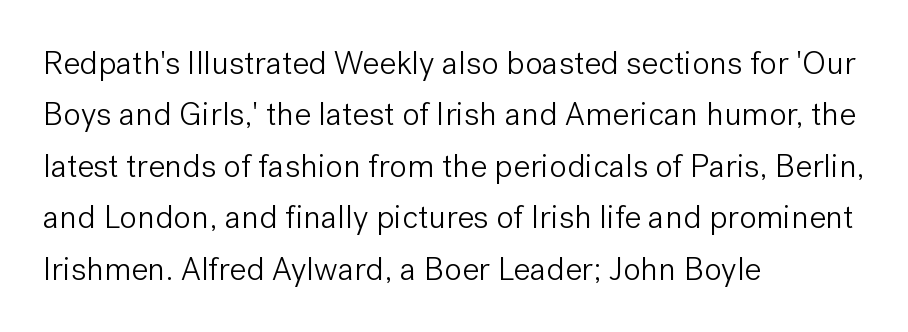
The face used here is proportionally spaced, like ordinary book or web type. The typeface chosen for these lines omits serifs. The passage shown is not bold in any degree. A clean baseline with only descenders dipping below it. The setting favours the left margin, as ordinary paragraphs usually do.
